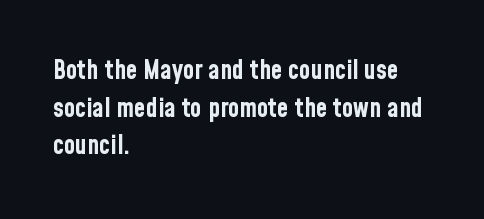
{"italic": "no", "bold": "yes", "underline": "no", "align": "left", "line_spacing": "normal", "line_spacing_ratio": 1.45, "letter_spacing": "normal", "letter_spacing_em": 0.0, "glyph_px": 26}
